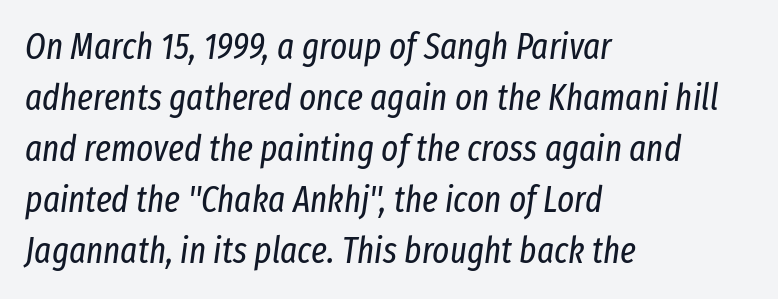
Words appear dense and cohesive because spacing is normal. The passage shown is typed in a proportional face where columns would drift. The area under the type is left untouched. Line spacing here is normal. Ink coverage per letter is moderate at most. Every character sits at an angle, as italics do.
